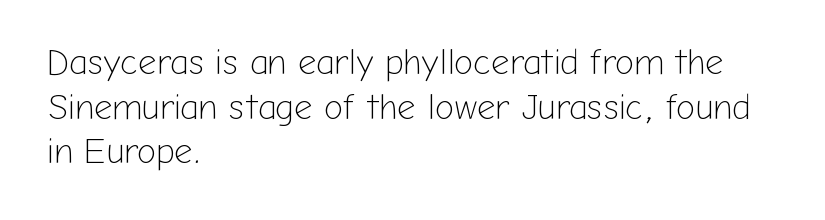
{"serif": "no", "italic": "no", "bold": "no", "weight": "light", "width": "normal", "stroke_contrast": "low", "x_height": "medium", "monospaced": "no", "underline": "no", "align": "left", "line_spacing_ratio": 1.24, "letter_spacing": "normal", "letter_spacing_em": 0.0, "glyph_px": 36}
